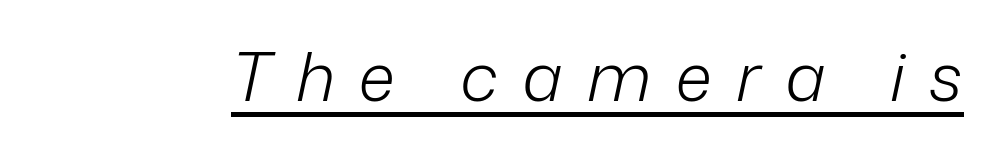
Q: Is the text bold? A: No.
Q: Is the text italic (slanted)? A: Yes, it leans right by about 12 degrees.
Q: Is the text underlined? A: Yes.
Q: Is the spacing between letters normal or unusually wide? A: Unusually wide.
Q: Width (condensed, normal, or wide)? A: Normal.
Q: Stroke contrast? A: Low.
Q: x-height? A: Medium.
Q: Monospaced? A: No.
